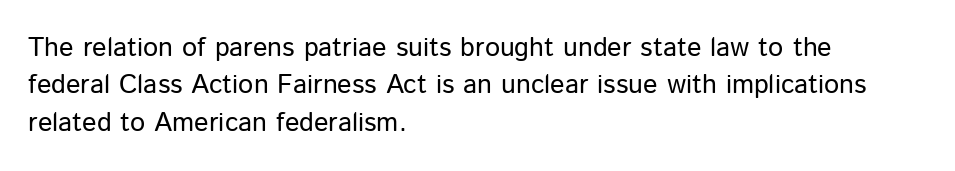
The image shows 27 px text type, upright; set left-aligned, normal line spacing (1.38x), normal letter spacing, not underlined.
